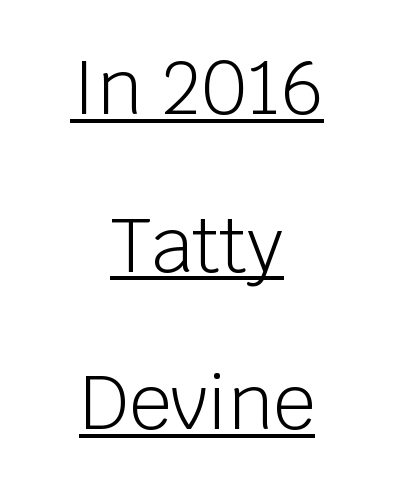
Grotesque or geometric, the face here clearly has no serifs. Rows of type keep a wide berth in the vertical direction. Nope, not italic — everything's standing straight. Both edges are ragged and mirror each other, which tells us the setting is centered. Counters stay open thanks to moderate or lighter strokes.
